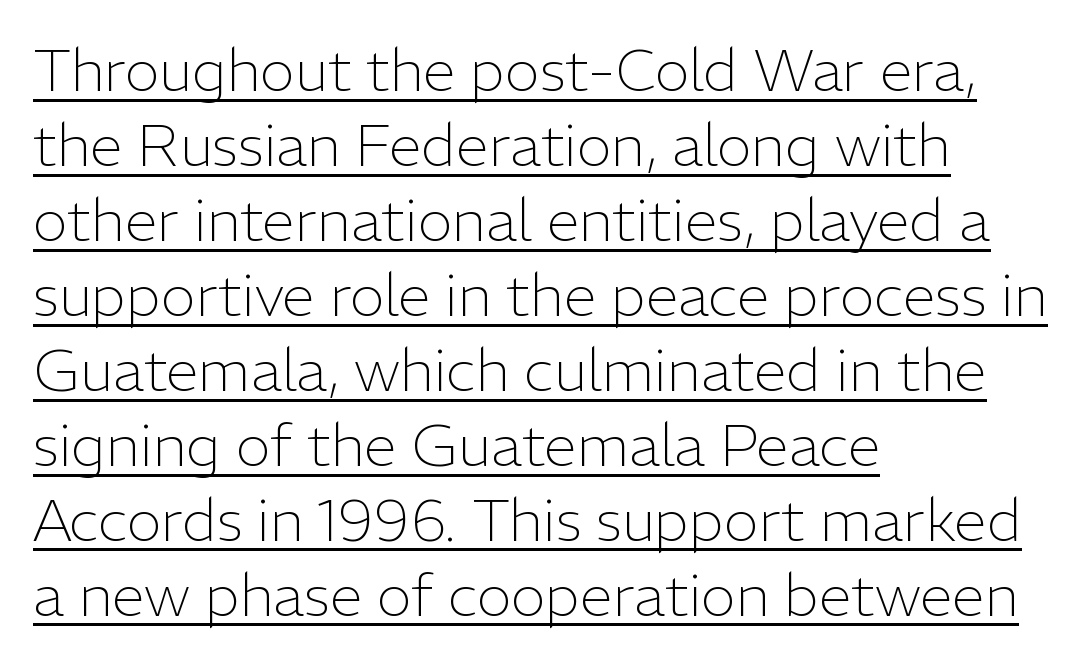
{"serif": "no", "italic": "no", "bold": "no", "weight": "light", "width": "normal", "stroke_contrast": "low", "x_height": "medium", "monospaced": "no", "underline": "yes", "align": "left", "line_spacing": "normal", "line_spacing_ratio": 1.27, "letter_spacing": "normal", "letter_spacing_em": 0.0, "glyph_px": 59}
